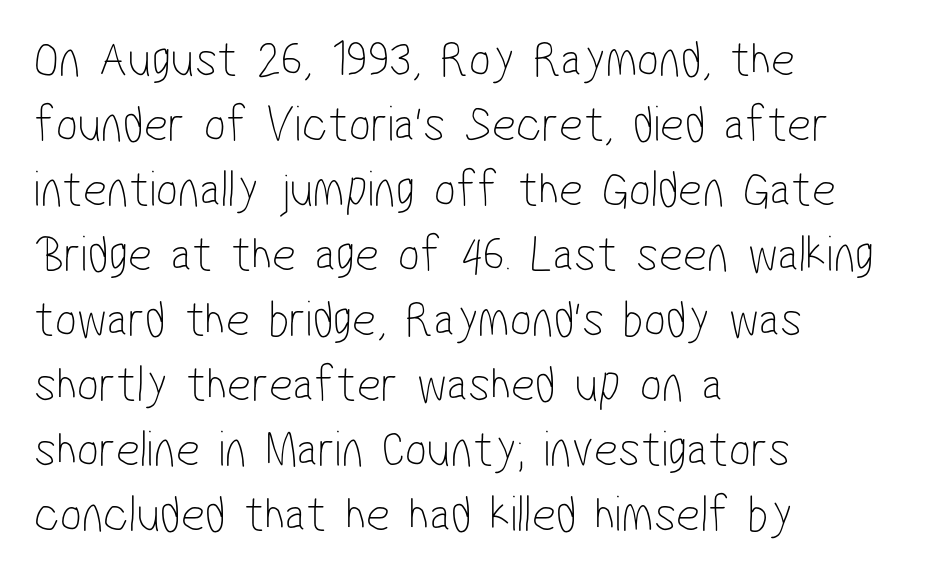
Letters rest on an invisible, unmarked baseline. The font family rendered here belongs to the sans-serif group. The space between consecutive lines is moderate. Weight: in the light-to-regular range. Proportional: the letters do not fall into vertical columns.
